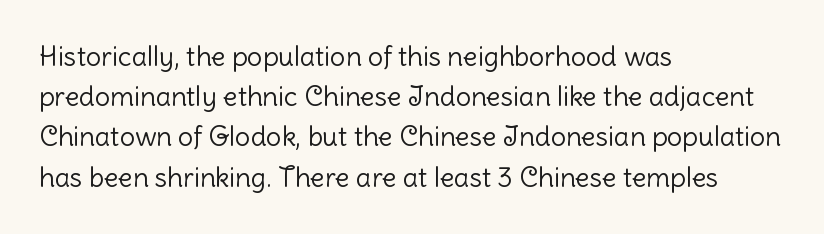
The image shows 27 px text type, upright; set left-aligned, normal line spacing (1.49x), normal letter spacing, not underlined.
